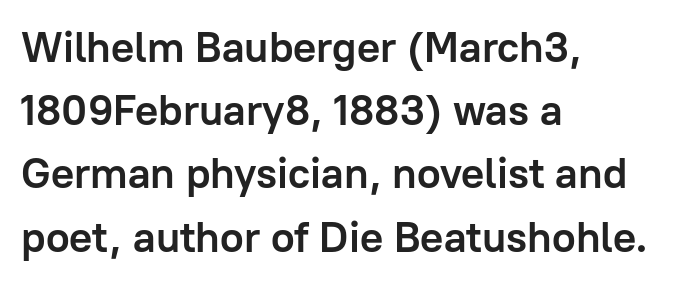
Q: Is the text bold? A: Yes.
Q: Is the text italic (slanted)? A: No, it is upright.
Q: Is the typeface a serif or a sans-serif typeface? A: Sans-serif.
Q: Is the text underlined? A: No.
Q: How is the paragraph aligned? A: Left-aligned.
Q: Is the spacing between letters normal or unusually wide? A: Normal.
Q: Is the spacing between lines tight, normal or loose? A: Normal.
Q: Width (condensed, normal, or wide)? A: Normal.
Q: Stroke contrast? A: Low.
Q: x-height? A: Medium.
Q: Monospaced? A: No.
